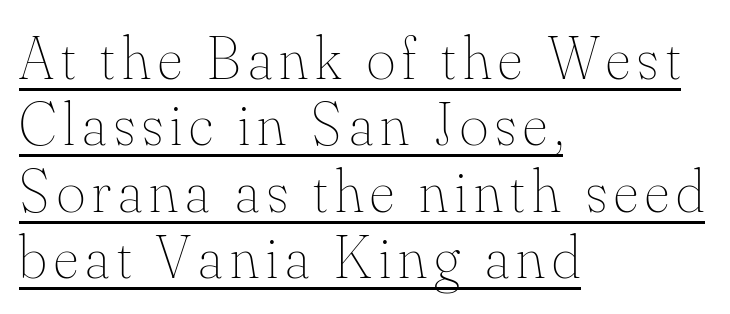
The image shows 61 px thin type, upright; set left-aligned, tight line spacing (1.09x), underlined; medium stroke contrast and a small x-height.
